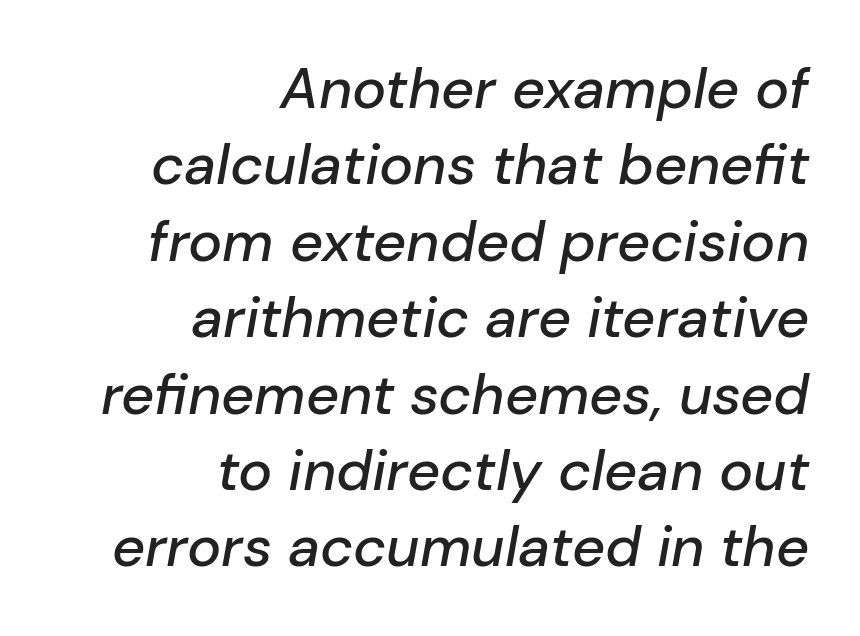
{"italic": "yes", "lean": "right", "slant_degrees": 10, "width": "normal", "stroke_contrast": "low", "x_height": "medium", "monospaced": "no", "underline": "no", "align": "right", "line_spacing": "normal", "line_spacing_ratio": 1.34, "letter_spacing": "normal", "letter_spacing_em": 0.0, "glyph_px": 57}
